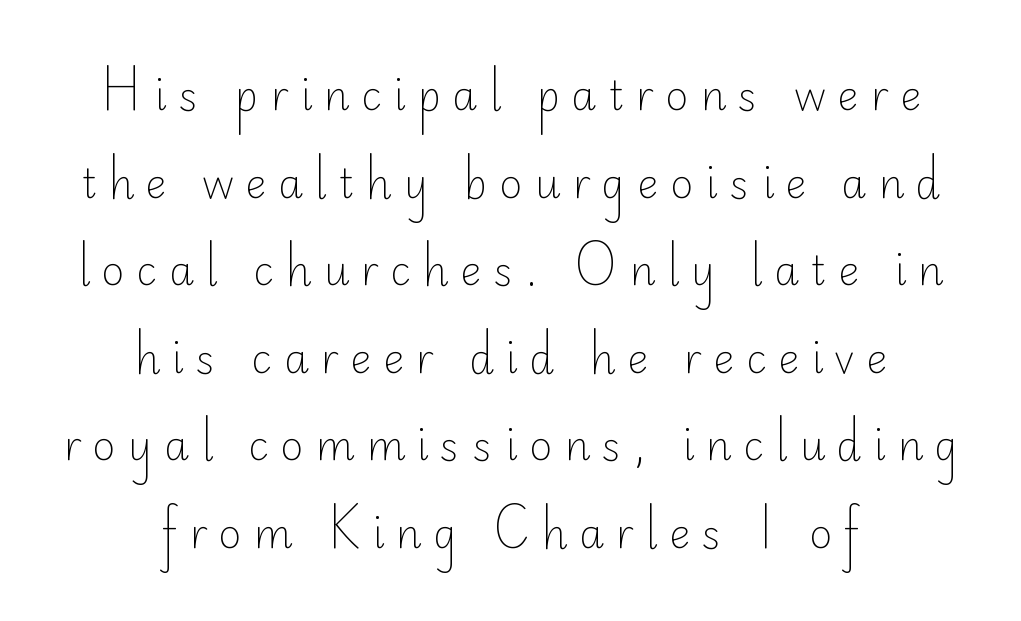
{"serif": "no", "italic": "no", "bold": "no", "weight": "light", "width": "normal", "stroke_contrast": "low", "x_height": "small", "monospaced": "no", "underline": "no", "align": "center", "line_spacing": "loose", "line_spacing_ratio": 2.19, "letter_spacing": "wide", "letter_spacing_em": 0.29, "glyph_px": 40}
